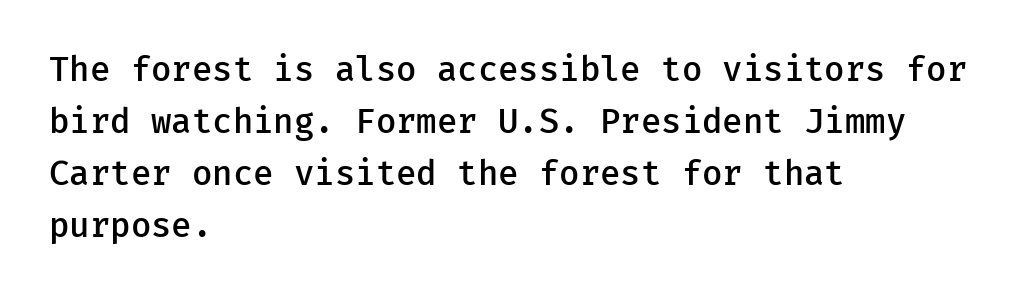
Q: Is the text bold? A: Semi-bold.
Q: Is the text italic (slanted)? A: No, it is upright.
Q: Is the typeface a serif or a sans-serif typeface? A: Sans-serif.
Q: Is the text underlined? A: No.
Q: How is the paragraph aligned? A: Left-aligned.
Q: Is the spacing between letters normal or unusually wide? A: Normal.
Q: Is the spacing between lines tight, normal or loose? A: Normal.
Q: Width (condensed, normal, or wide)? A: Normal.
Q: Stroke contrast? A: Low.
Q: x-height? A: Medium.
